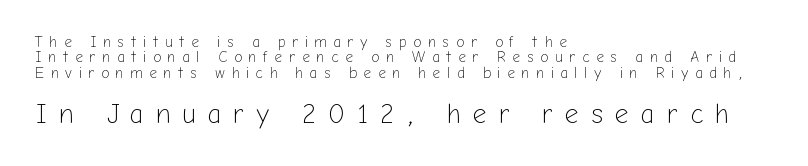
The image shows 27 px text type, upright; set left-aligned, tight line spacing (1.02x), unusually wide letter spacing (+0.45 em), not underlined; the second (bottom) block is 1.8x larger.
